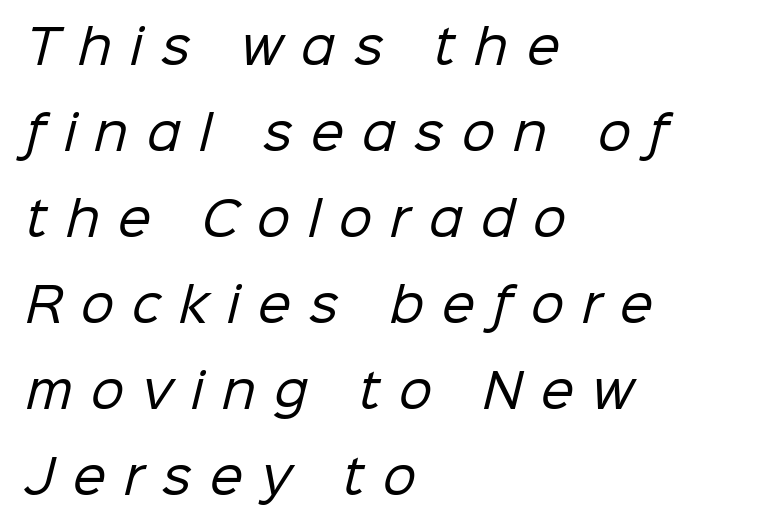
The image shows 47 px regular-weight sans-serif type; set left-aligned, line spacing 1.83x, unusually wide letter spacing (+0.39 em), not underlined; low stroke contrast and a medium x-height.
